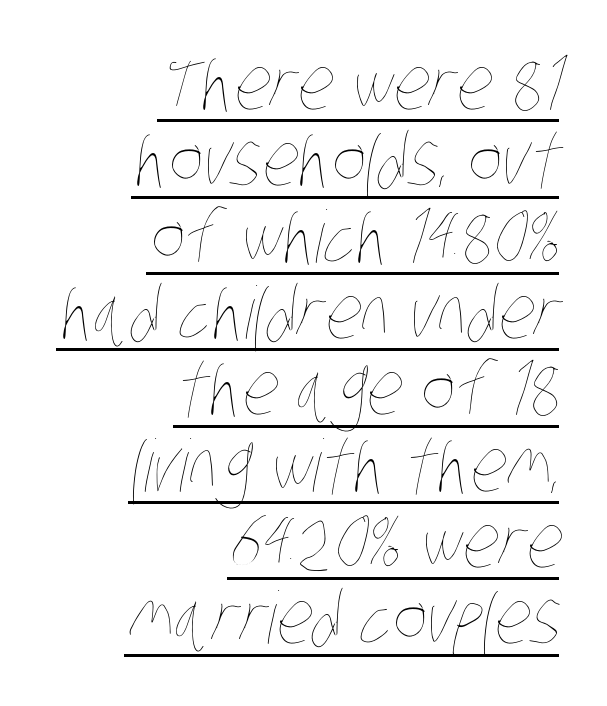
The typesetting does not lean heavy: it is not bold. Each line of the rendering has a horizontal stroke beneath the glyphs. Caption: standard tracking, unaltered. This block would grow much taller if given ordinary leading; it's compressed now.
